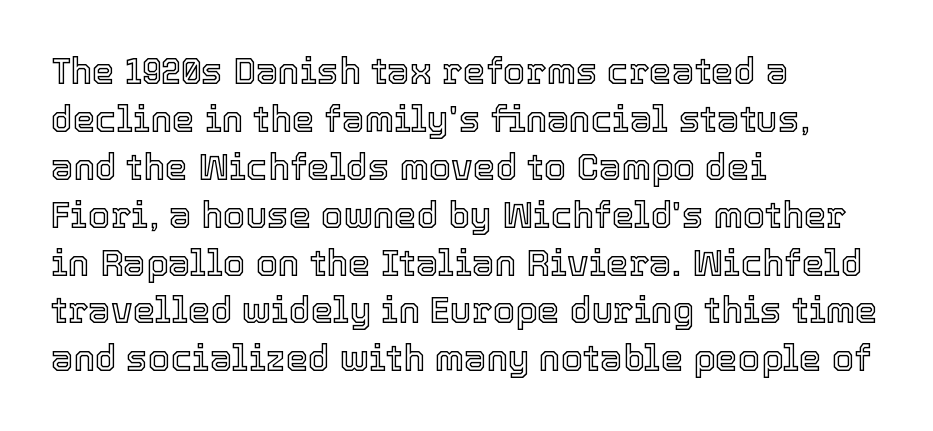
Q: Is the text italic (slanted)? A: No, it is upright.
Q: Is the text underlined? A: No.
Q: How is the paragraph aligned? A: Left-aligned.
Q: Is the spacing between letters normal or unusually wide? A: Normal.
Q: Is the spacing between lines tight, normal or loose? A: Normal.
Q: Width (condensed, normal, or wide)? A: Normal.
Q: x-height? A: Medium.
Q: Monospaced? A: No.
